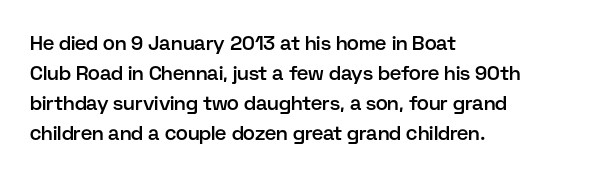
Q: Is the text bold? A: Semi-bold.
Q: Is the text italic (slanted)? A: No, it is upright.
Q: Is the text underlined? A: No.
Q: How is the paragraph aligned? A: Left-aligned.
Q: Is the spacing between letters normal or unusually wide? A: Normal.
Q: Is the spacing between lines tight, normal or loose? A: Normal.
